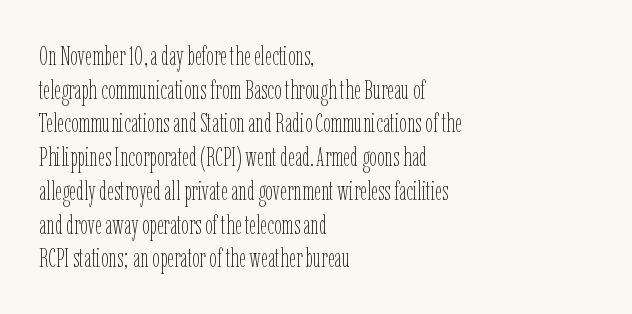
Whoever set this chose a conventional vertical rhythm. Each stroke keeps to a modest, everyday thickness or less. Is there any slant? The stems are plumb. Any mark beneath the type? The region is blank. Horizontal alignment here is leftward, the default for most running prose.
